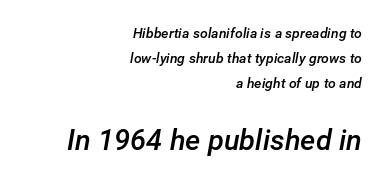
A flush-right, rag-left setting is used for this passage. Look at the glyph heights: the lower group is clearly the bigger setting. Its strokes are somewhat broadened, the hallmark of semibold type. The gaps between neighbouring characters are ordinary and unremarkable. It's the slanting kind of type.
